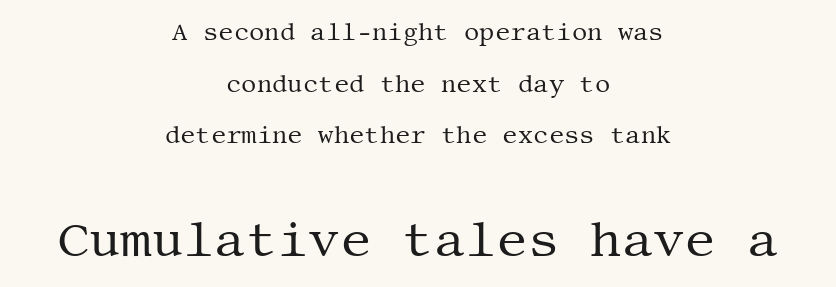
{"serif": "yes", "italic": "no", "bold": "no", "weight": "regular", "width": "normal", "stroke_contrast": "medium", "x_height": "large", "underline": "no", "align": "center", "line_spacing": "loose", "line_spacing_ratio": 2.15, "letter_spacing": "normal", "letter_spacing_em": 0.0, "larger_block": "second", "size_ratio": 2.04, "glyph_px": 49}
